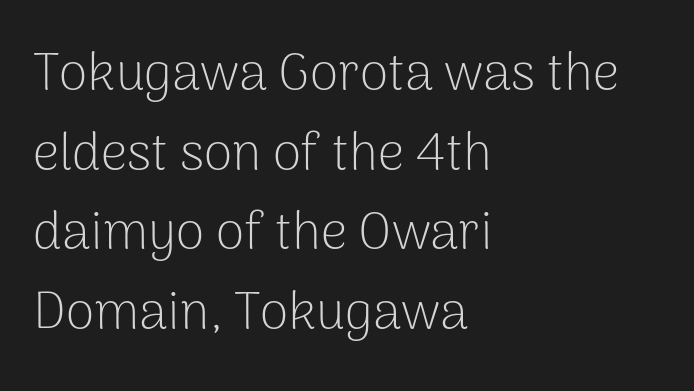
The image shows 52 px light sans-serif type, upright; set left-aligned, normal line spacing (1.53x), normal letter spacing, not underlined; low stroke contrast and a medium x-height.
